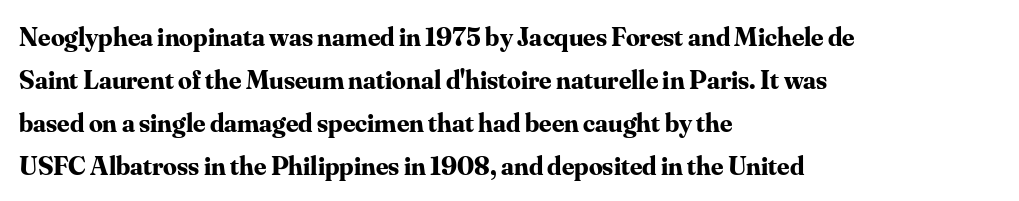
Typesetter's note: full bold, strokes at maximum text heaviness. Quick note: interline space is typical. Compared with a centered layout, this one pins lines to the left instead. Tall strokes in this sample are plumb rather than angled. The tracking reads as untouched default to a designer's eye. Has an underline been added? It has not.
